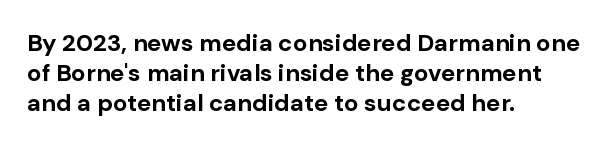
{"italic": "no", "bold": "yes", "underline": "no", "align": "left", "line_spacing_ratio": 1.24, "letter_spacing": "normal", "letter_spacing_em": 0.0, "glyph_px": 24}
